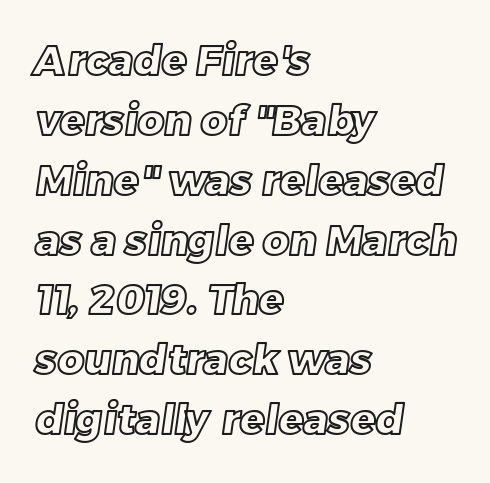
The image shows 41 px text type; set left-aligned, normal line spacing (1.46x), normal letter spacing, not underlined; a large x-height.
